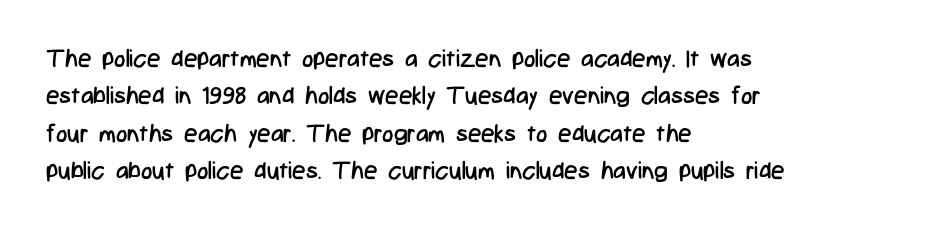
Evenly set lines give the paragraph a standard silhouette. Here the glyphs are tracked normally, forming tight word shapes. Rule under the text: the space is simply empty. Italic? Not at all — the glyphs are vertical. These glyphs show unthickened strokes, regular width or finer.
